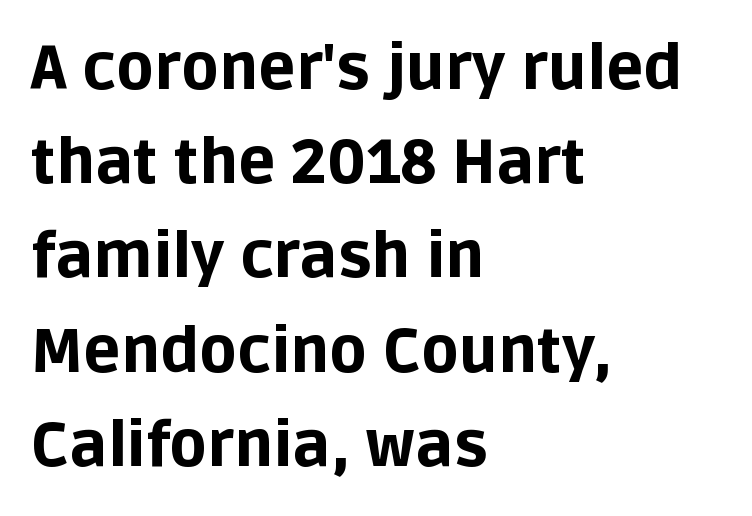
Q: Is the text bold? A: Yes.
Q: Is the text italic (slanted)? A: No, it is upright.
Q: Is the typeface a serif or a sans-serif typeface? A: Sans-serif.
Q: Is the text underlined? A: No.
Q: How is the paragraph aligned? A: Left-aligned.
Q: Is the spacing between letters normal or unusually wide? A: Normal.
Q: Is the spacing between lines tight, normal or loose? A: Normal.
Q: Width (condensed, normal, or wide)? A: Normal.
Q: Stroke contrast? A: Low.
Q: x-height? A: Large.
Q: Monospaced? A: No.
